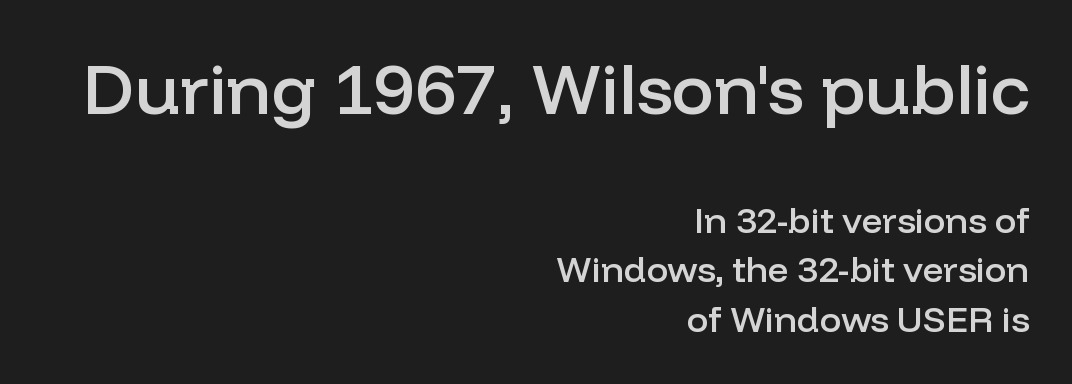
{"serif": "no", "italic": "no", "bold": "semi", "weight": "semibold", "width": "normal", "stroke_contrast": "low", "x_height": "medium", "monospaced": "no", "underline": "no", "align": "right", "line_spacing": "normal", "line_spacing_ratio": 1.37, "letter_spacing": "normal", "letter_spacing_em": 0.0, "larger_block": "first", "size_ratio": 1.97, "glyph_px": 71}
